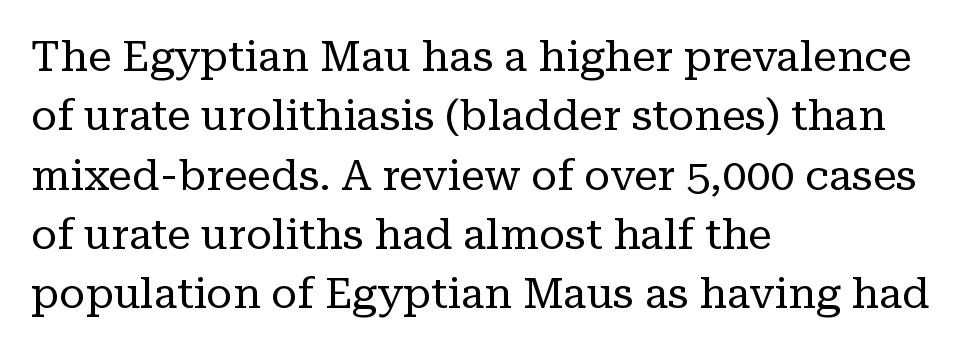
Letters rest on an invisible, unmarked baseline. One glance says typical: line gaps are just what's usual. Stroke terminals: seriffed. Stroke thickness stays within the range of a standard reading face or lighter. The setting favours the left margin, as ordinary paragraphs usually do. Tracking here is standard; glyphs follow each other at the usual distance.
